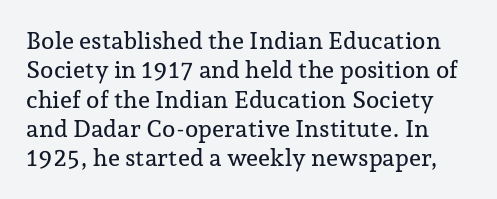
Q: Is the text italic (slanted)? A: No, it is upright.
Q: Is the text underlined? A: No.
Q: Is the spacing between letters normal or unusually wide? A: Normal.
